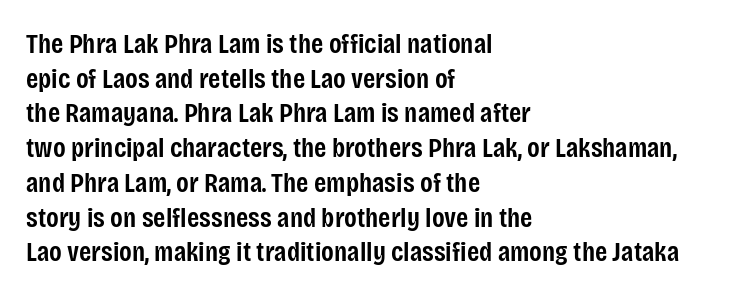
{"serif": "no", "italic": "no", "bold": "semi", "weight": "semibold", "width": "condensed", "stroke_contrast": "low", "x_height": "large", "monospaced": "no", "underline": "no", "align": "left", "line_spacing_ratio": 1.24, "letter_spacing": "normal", "letter_spacing_em": 0.0, "glyph_px": 28}
